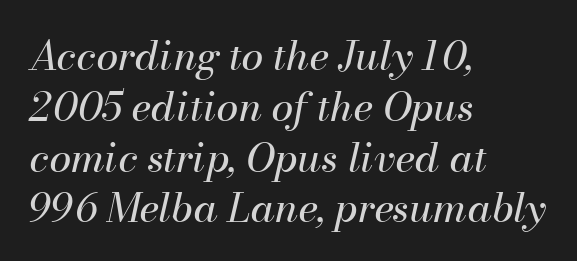
Q: Is the text bold? A: No.
Q: Is the text italic (slanted)? A: Yes, it leans right by about 13 degrees.
Q: Is the text underlined? A: No.
Q: How is the paragraph aligned? A: Left-aligned.
Q: Is the spacing between letters normal or unusually wide? A: Normal.
Q: Is the spacing between lines tight, normal or loose? A: Normal.
Q: Width (condensed, normal, or wide)? A: Normal.
Q: Stroke contrast? A: Medium.
Q: x-height? A: Small.
Q: Monospaced? A: No.
